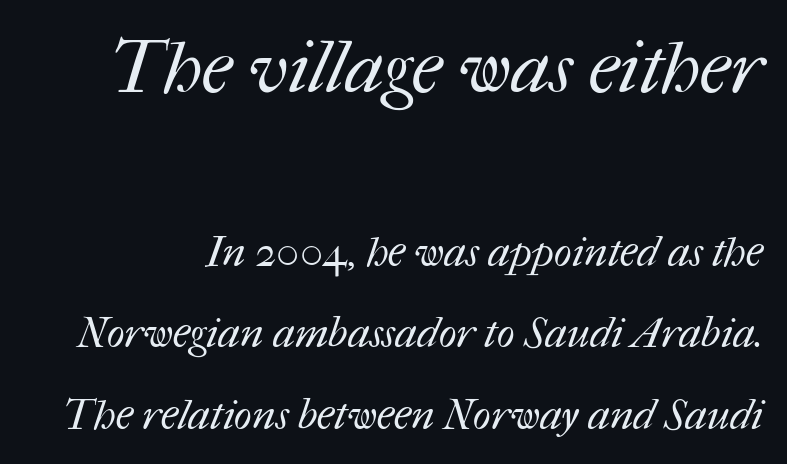
Plain, unruled lines of type. This sample has the flowing, uneven cadence of proportional lettering. How would I describe the line gaps? Wide and relaxed. The initial chunk of copy outweighs the following chunk in type size. A typesetter would call this zero additional tracking. Stem width sits at or under what a default text font uses.
